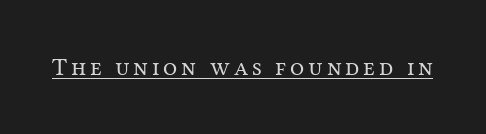
Q: Is the text bold? A: No.
Q: Is the text italic (slanted)? A: No, it is upright.
Q: Is the text underlined? A: Yes.
